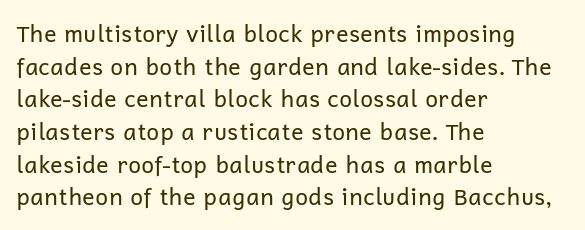
Characters follow at the spacing the type designer built in. The letterforms sit at book weight or below. Rendered with straight, roman letterforms. The rows are spaced the way most documents space them. The strip under each line holds only bare page.
